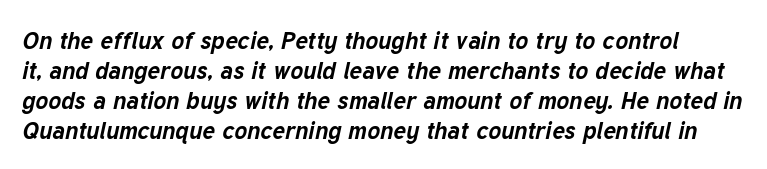
Leading: standard. The sample has been set heavy, in full bold. The text carries the slant typical of an italic or oblique font. Check under the words: just untouched page. This rendering leaves character spacing at its baseline value.
